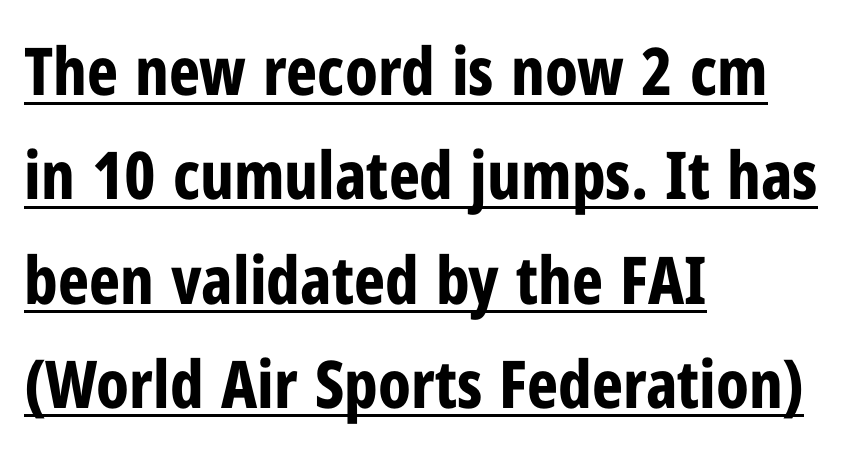
These lines are composed in type without serifs. Caption: multi-line text, flush left, ragged right. The words here are underlined. Rendered with straight, roman letterforms.
